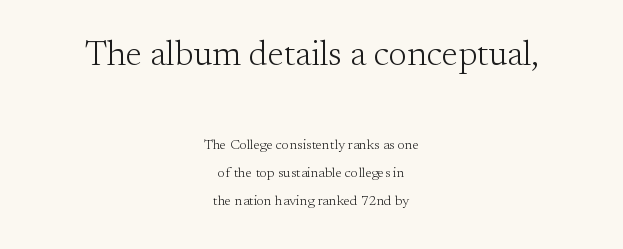
The image shows 35 px light serif type, upright; set centered, loose line spacing (2.02x), normal letter spacing, not underlined; the first (top) block is 2.5x larger; medium stroke contrast and a small x-height.
